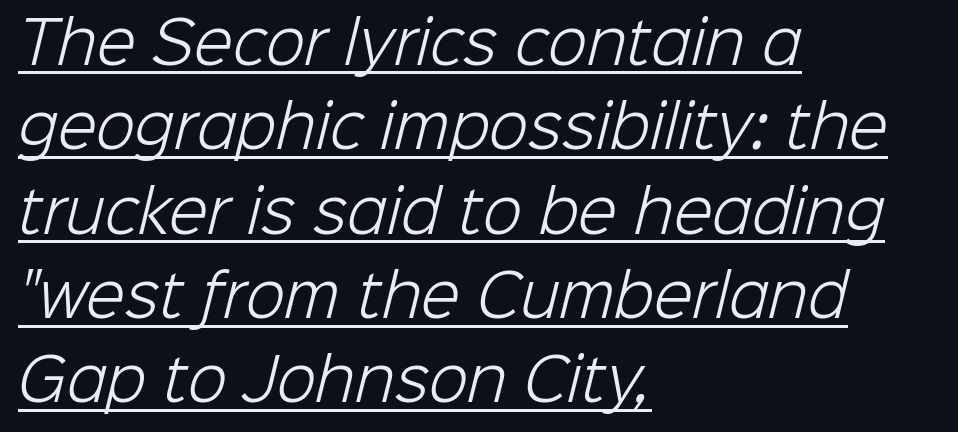
The image shows 57 px light sans-serif type; set left-aligned, normal line spacing (1.48x), normal letter spacing, underlined; low stroke contrast and a medium x-height.
